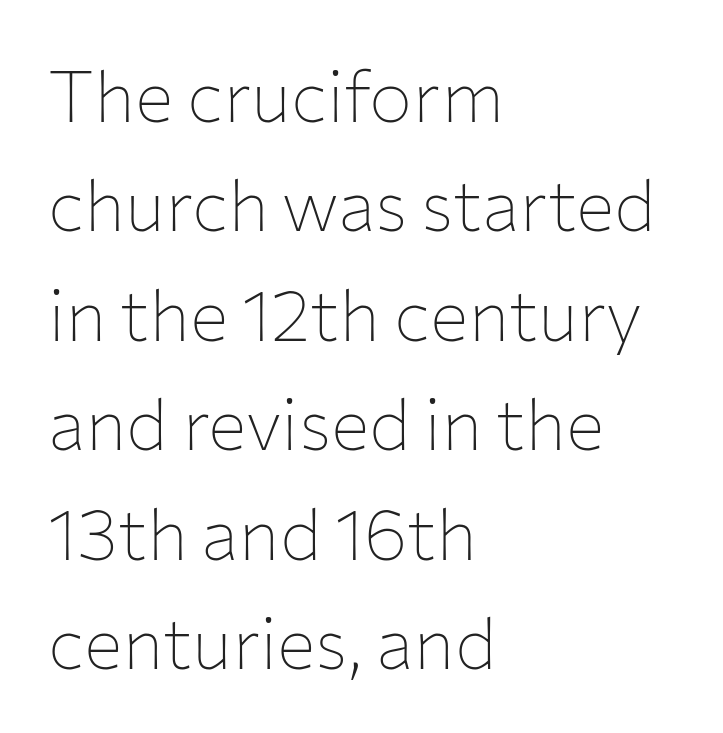
{"serif": "no", "italic": "no", "bold": "no", "weight": "thin", "width": "normal", "stroke_contrast": "low", "x_height": "medium", "monospaced": "no", "underline": "no", "align": "left", "line_spacing": "normal", "line_spacing_ratio": 1.52, "letter_spacing": "normal", "letter_spacing_em": 0.0, "glyph_px": 72}
